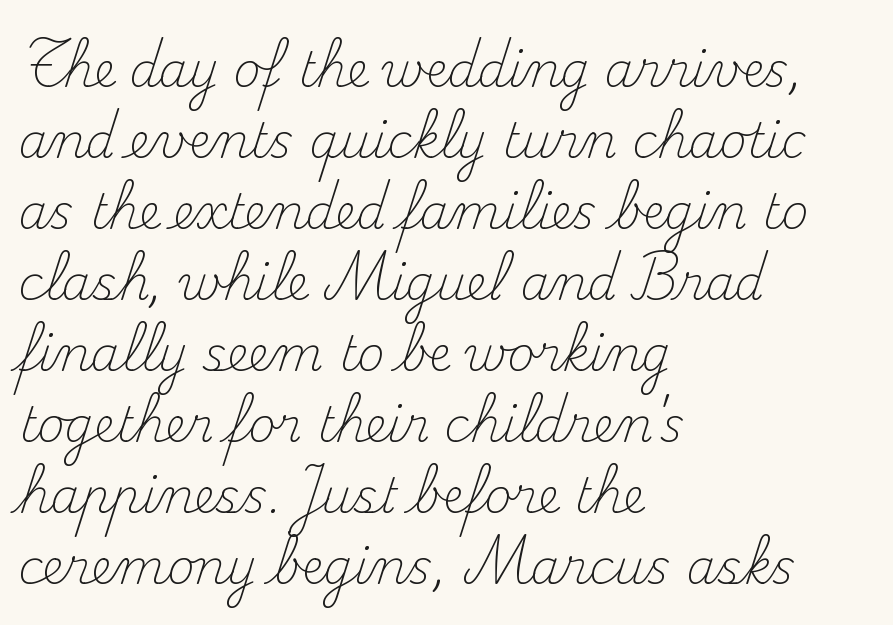
Notice how the passage keeps a crisp vertical edge on the left only. Is the letter spacing exaggerated? No — it looks like the ordinary default. The typeface chosen for these lines features serifs. Stem width sits at or under what a default text font uses. These lines are rendered in a variable-pitch font. Only glyphs here, with clear space below each row.
